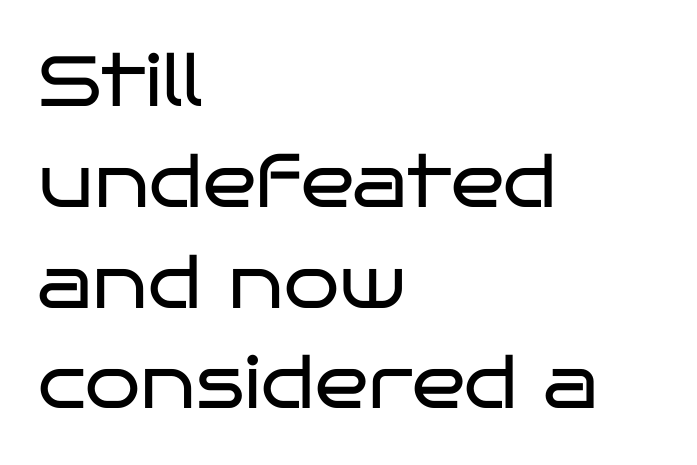
Q: Is the text bold? A: No.
Q: Is the text italic (slanted)? A: No, it is upright.
Q: Is the typeface a serif or a sans-serif typeface? A: Sans-serif.
Q: Is the text underlined? A: No.
Q: How is the paragraph aligned? A: Left-aligned.
Q: Is the spacing between letters normal or unusually wide? A: Normal.
Q: Is the spacing between lines tight, normal or loose? A: Normal.
Q: Width (condensed, normal, or wide)? A: Wide.
Q: Stroke contrast? A: Low.
Q: x-height? A: Large.
Q: Monospaced? A: No.
